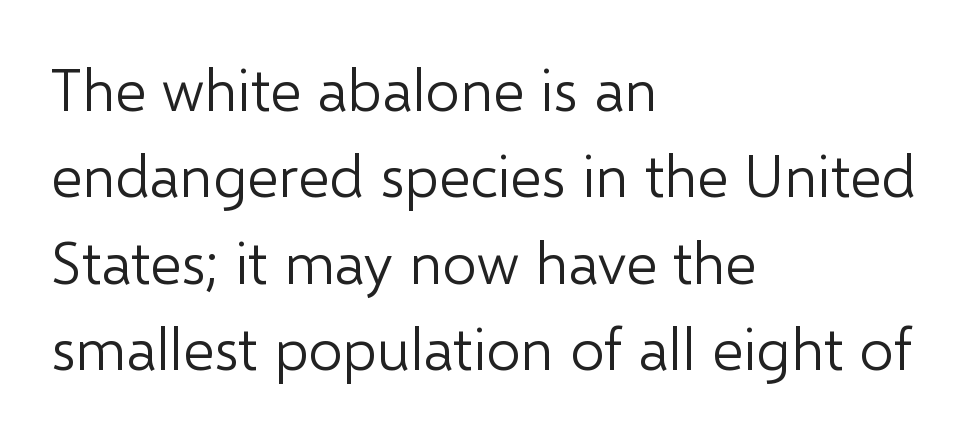
The image shows 60 px light sans-serif type, upright; set left-aligned, normal line spacing (1.44x), normal letter spacing, not underlined; low stroke contrast and a medium x-height.
